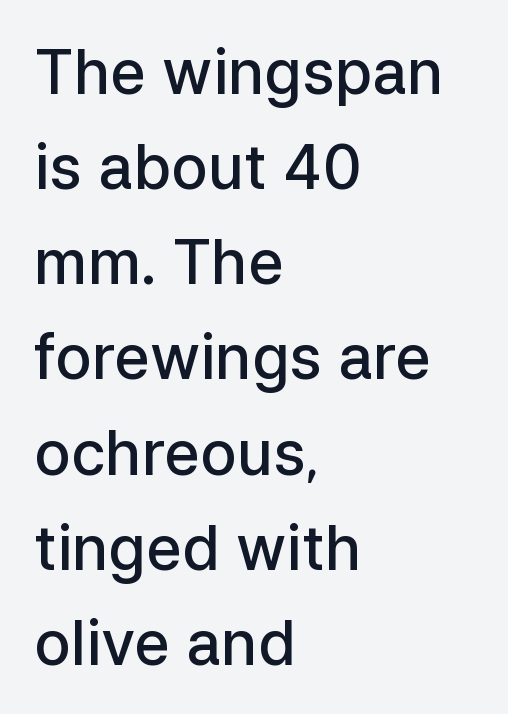
{"serif": "no", "italic": "no", "bold": "semi", "weight": "semibold", "width": "normal", "stroke_contrast": "low", "x_height": "medium", "monospaced": "no", "underline": "no", "align": "left", "line_spacing": "normal", "line_spacing_ratio": 1.56, "letter_spacing": "normal", "letter_spacing_em": 0.0, "glyph_px": 61}
